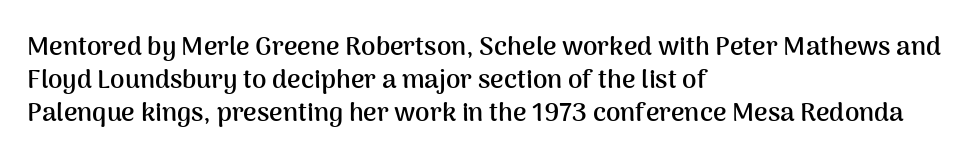
The leading is moderate, giving the passage an even texture. A dark, heavy texture on the line: the type is bold. Descenders hang freely into open space. Letter spacing: default. Notice how the passage keeps a crisp vertical edge on the left only. This is roman type, the default non-slanted kind.
